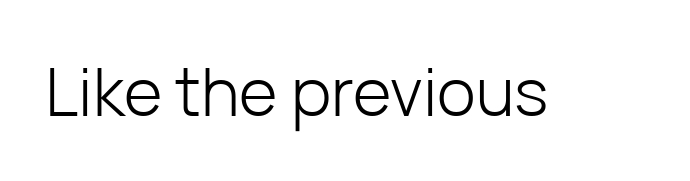
Type without underlining. Stem width sits at or under what a default text font uses. Think of a printed novel: that variable character pitch is what you see here. This is sans-serif lettering, the kind often seen on screens and signage.
